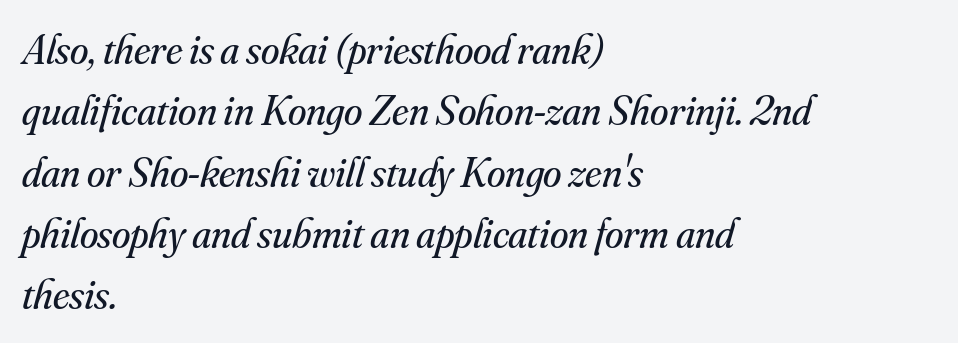
What's the leading like? Ordinary, nothing unusual. The face used here is proportionally spaced, like ordinary book or web type. Small tapered or slab feet sit at the stroke ends, so this counts as serif. This is oblique type, the kind used for emphasis or titles. The tracking reads as untouched default to a designer's eye.
